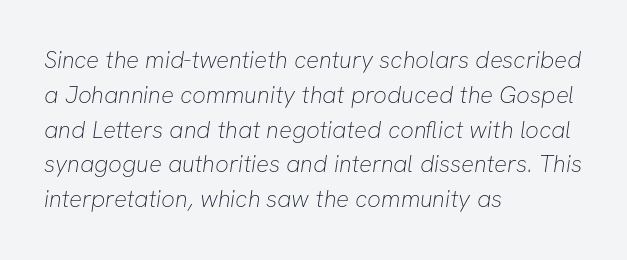
The image shows 24 px text type; set left-aligned, normal line spacing (1.45x), normal letter spacing, not underlined.
